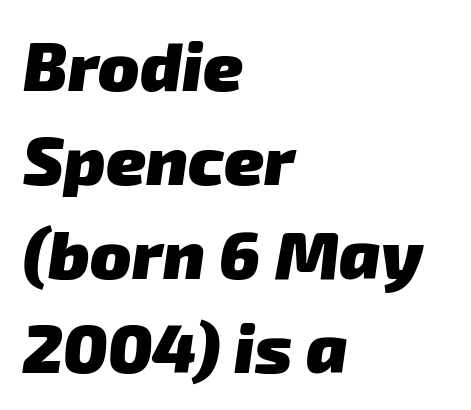
Is the letter spacing exaggerated? No — it looks like the ordinary default. Varying glyph widths throughout — classic text-font behaviour. A dark, heavy texture on the line: the type is bold. This sample is left-justified, so line endings fall wherever the words run out. Successive baselines arrive at the customary interval. Note: no serifs on the glyphs.
